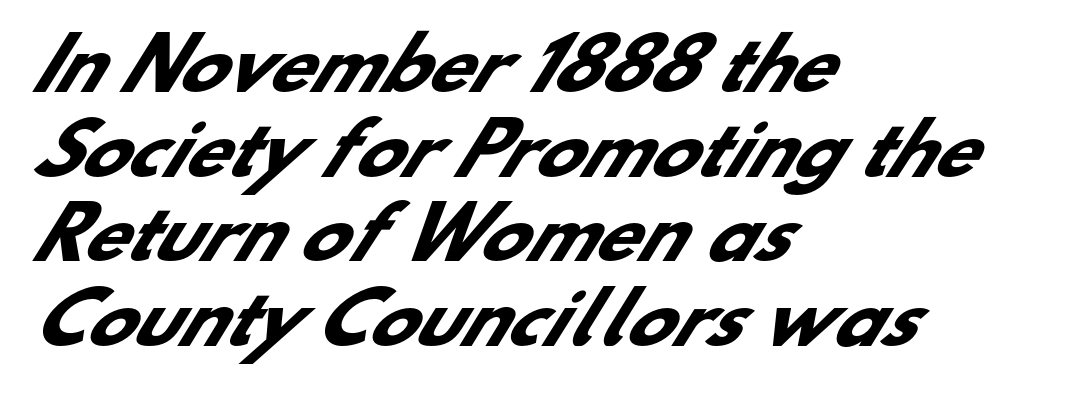
The image shows 70 px heavy sans-serif type; set left-aligned, line spacing 1.21x, normal letter spacing, not underlined; low stroke contrast and a small x-height.
